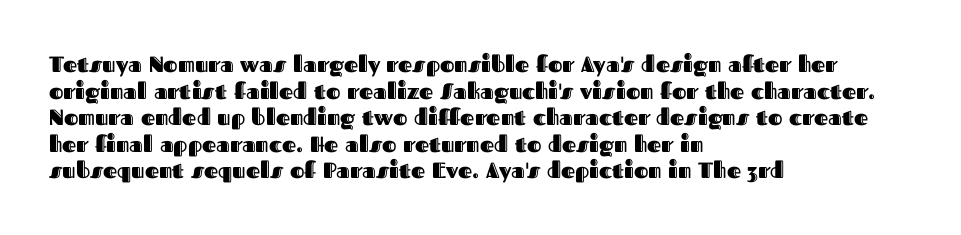
A student would call this left alignment; a typographer would say flush left, rag right. Nobody touched the tracking dial on this one. Tall strokes in this sample are plumb rather than angled. Descenders are the only things crossing below the line.
